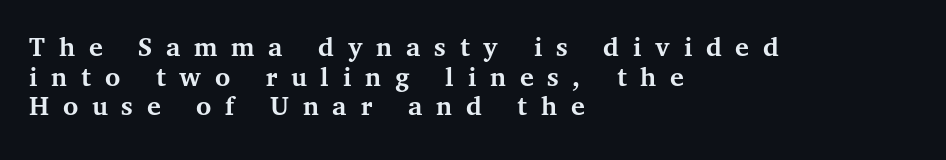
{"serif": "yes", "italic": "no", "bold": "yes", "weight": "semibold", "width": "normal", "stroke_contrast": "medium", "x_height": "medium", "monospaced": "no", "underline": "no", "align": "left", "line_spacing": "tight", "line_spacing_ratio": 1.02, "letter_spacing": "wide", "letter_spacing_em": 0.47, "glyph_px": 29}
